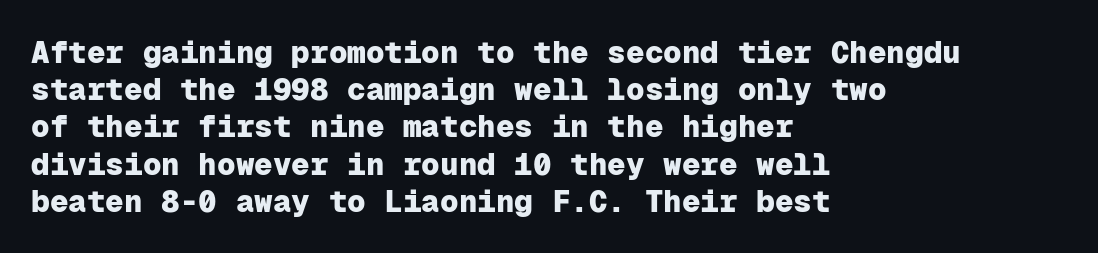
Q: Is the text bold? A: Yes.
Q: Is the text italic (slanted)? A: No, it is upright.
Q: Is the typeface a serif or a sans-serif typeface? A: Sans-serif.
Q: Is the text underlined? A: No.
Q: How is the paragraph aligned? A: Left-aligned.
Q: Is the spacing between letters normal or unusually wide? A: Normal.
Q: Width (condensed, normal, or wide)? A: Normal.
Q: Stroke contrast? A: Low.
Q: x-height? A: Medium.
Q: Monospaced? A: Yes.
